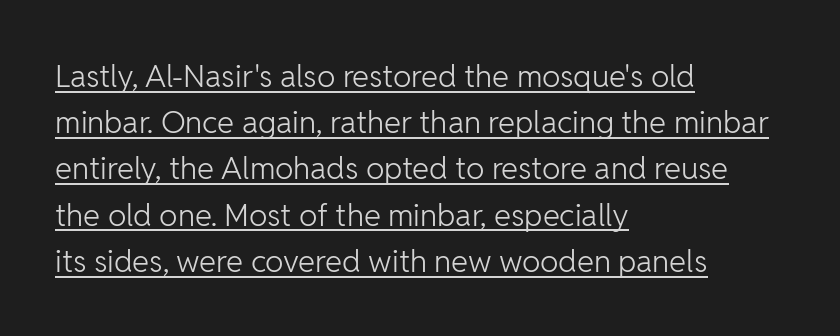
{"serif": "no", "italic": "no", "bold": "no", "weight": "light", "width": "normal", "stroke_contrast": "low", "x_height": "medium", "monospaced": "no", "underline": "yes", "align": "left", "line_spacing": "normal", "line_spacing_ratio": 1.49, "letter_spacing": "normal", "letter_spacing_em": 0.0, "glyph_px": 31}
